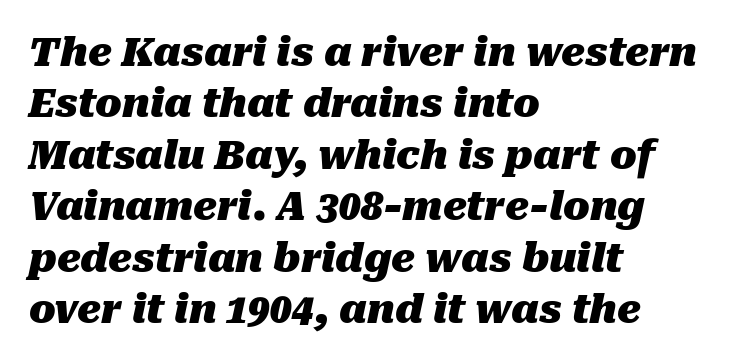
Q: Is the text bold? A: Yes.
Q: Is the text italic (slanted)? A: Yes, it leans right by about 10 degrees.
Q: Is the text underlined? A: No.
Q: How is the paragraph aligned? A: Left-aligned.
Q: Is the spacing between letters normal or unusually wide? A: Normal.
Q: Is the spacing between lines tight, normal or loose? A: Normal.
Q: Width (condensed, normal, or wide)? A: Normal.
Q: Stroke contrast? A: Medium.
Q: x-height? A: Medium.
Q: Monospaced? A: No.
